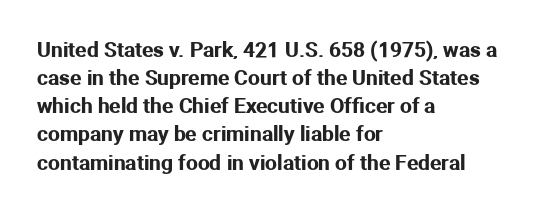
Teacher's note: observe the even left margin — that is flush-left alignment. No italicization has been applied; the sample stays upright. Clear beneath every line of the passage. Honestly, the letter spacing is just normal — you wouldn't notice it. A typesetter would call this leading conventional body-copy spacing.
